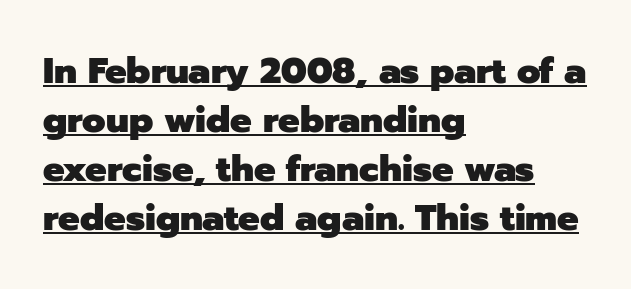
{"serif": "no", "italic": "no", "bold": "yes", "weight": "heavy", "width": "normal", "stroke_contrast": "low", "x_height": "medium", "monospaced": "no", "underline": "yes", "align": "left", "line_spacing": "normal", "line_spacing_ratio": 1.36, "letter_spacing": "normal", "letter_spacing_em": 0.0, "glyph_px": 36}
